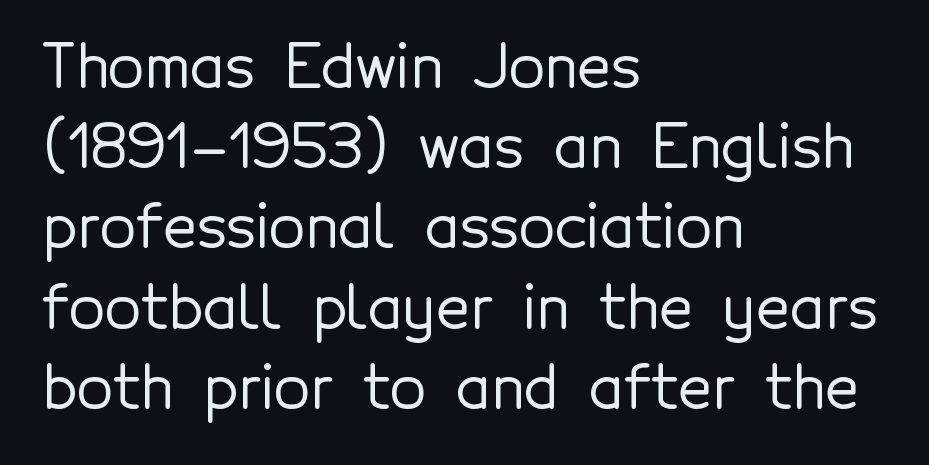
The image shows 59 px sans-serif type, upright; set left-aligned, normal line spacing (1.36x), normal letter spacing, not underlined; a medium x-height.
